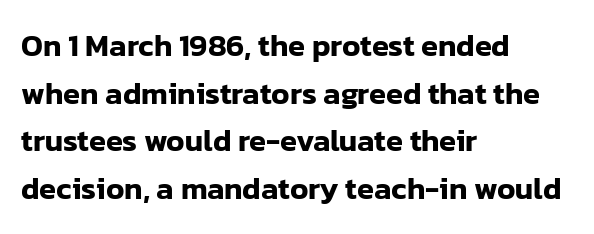
Q: Is the text italic (slanted)? A: No, it is upright.
Q: Is the typeface a serif or a sans-serif typeface? A: Sans-serif.
Q: Is the text underlined? A: No.
Q: How is the paragraph aligned? A: Left-aligned.
Q: Is the spacing between letters normal or unusually wide? A: Normal.
Q: Is the spacing between lines tight, normal or loose? A: Normal.
Q: Width (condensed, normal, or wide)? A: Normal.
Q: Stroke contrast? A: Low.
Q: x-height? A: Medium.
Q: Monospaced? A: No.
